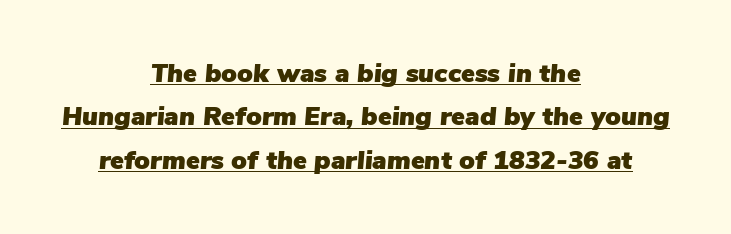
{"italic": "yes", "lean": "right", "slant_degrees": 5, "underline": "yes", "align": "center", "line_spacing": "normal", "line_spacing_ratio": 1.67, "letter_spacing": "normal", "letter_spacing_em": 0.0, "glyph_px": 26}
